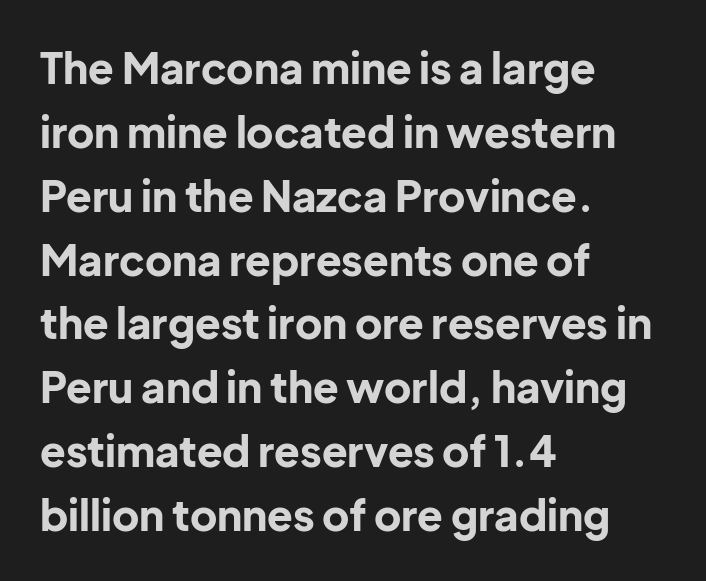
Does the type have serifs? No, each stem ends abruptly. The words here are not underlined. Line beginnings align vertically; line endings do not. These lines are rendered in a variable-pitch font.
